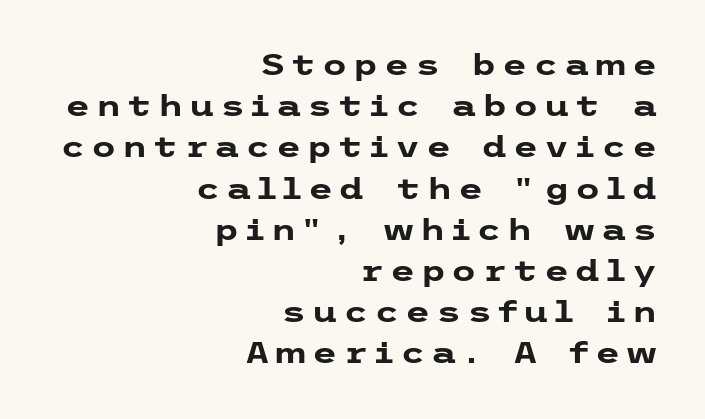
Q: Is the text bold? A: Yes.
Q: Is the text italic (slanted)? A: No, it is upright.
Q: Is the typeface a serif or a sans-serif typeface? A: Sans-serif.
Q: Is the text underlined? A: No.
Q: How is the paragraph aligned? A: Right-aligned.
Q: Is the spacing between lines tight, normal or loose? A: Normal.
Q: Width (condensed, normal, or wide)? A: Wide.
Q: Stroke contrast? A: Low.
Q: x-height? A: Medium.
